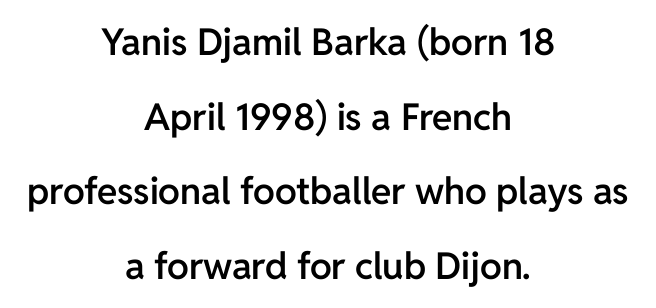
The image shows 37 px semibold sans-serif type, upright; set centered, loose line spacing (2.02x), normal letter spacing, not underlined; low stroke contrast and a medium x-height.
